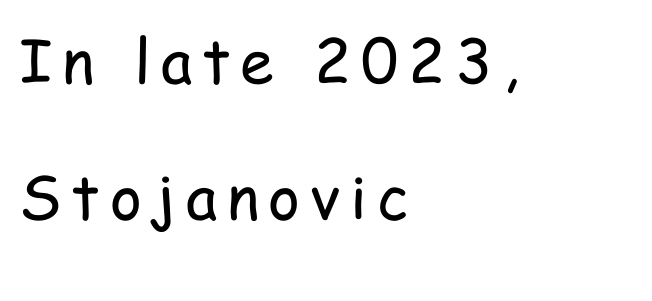
The image shows 61 px regular-weight, condensed sans-serif type, upright; set left-aligned, loose line spacing (2.23x), not underlined; low stroke contrast and a medium x-height.
